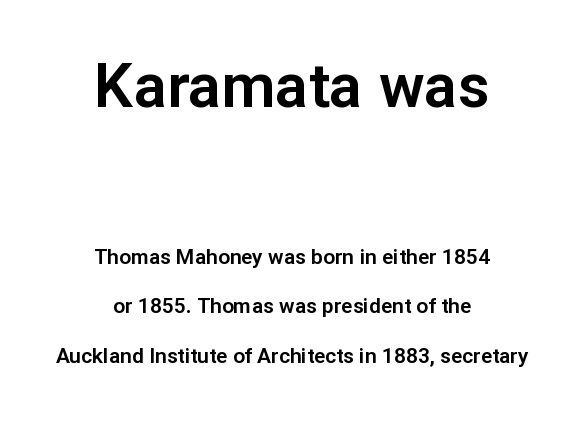
Q: Is the text italic (slanted)? A: No, it is upright.
Q: Is the typeface a serif or a sans-serif typeface? A: Sans-serif.
Q: Is the text underlined? A: No.
Q: How is the paragraph aligned? A: Centered.
Q: Is the spacing between letters normal or unusually wide? A: Normal.
Q: Is the spacing between lines tight, normal or loose? A: Loose.
Q: Which block of text is set in a larger size, the first (top) or the second (bottom)? A: The first (top) one.
Q: Width (condensed, normal, or wide)? A: Normal.
Q: Stroke contrast? A: Low.
Q: x-height? A: Medium.
Q: Monospaced? A: No.
